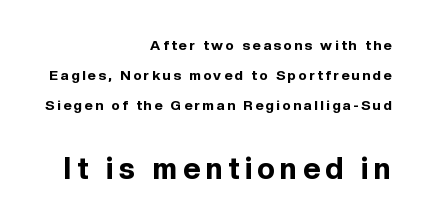
Typeset ragged left — the right edge is the straight one. You can tell from the bare stems that sans-serif type was used. These lines were composed using upright roman letters. The strip under each line holds only bare page.
